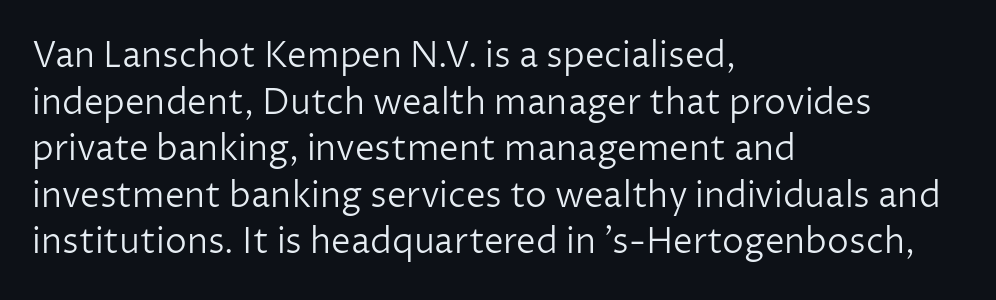
The image shows 35 px light sans-serif type, upright; set left-aligned, normal line spacing (1.33x), normal letter spacing, not underlined; low stroke contrast and a medium x-height.
